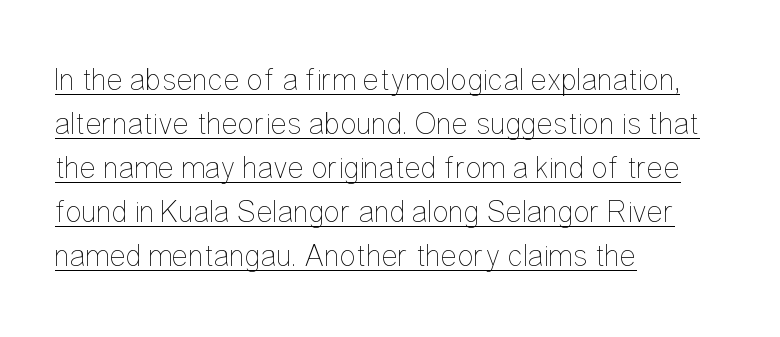
Horizontal alignment here is leftward, the default for most running prose. The passage shown is typed in a proportional face where columns would drift. A roman cut, with each character standing at attention. The lines sit at an ordinary, default distance from one another. Caption: face not bold, strokes unweighted.
